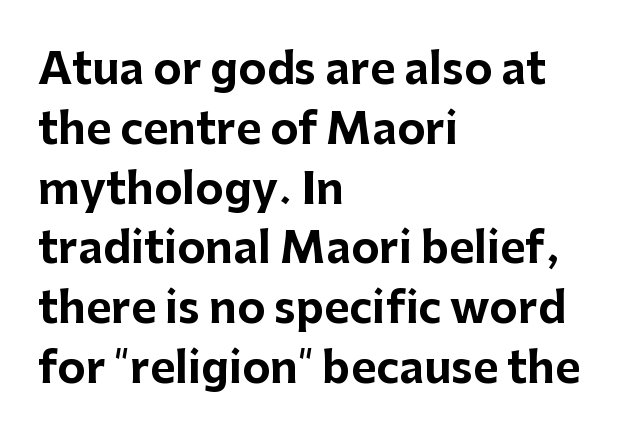
{"serif": "no", "italic": "no", "bold": "yes", "weight": "bold", "width": "normal", "stroke_contrast": "low", "x_height": "medium", "monospaced": "no", "underline": "no", "align": "left", "line_spacing": "normal", "line_spacing_ratio": 1.39, "letter_spacing": "normal", "letter_spacing_em": 0.0, "glyph_px": 43}
